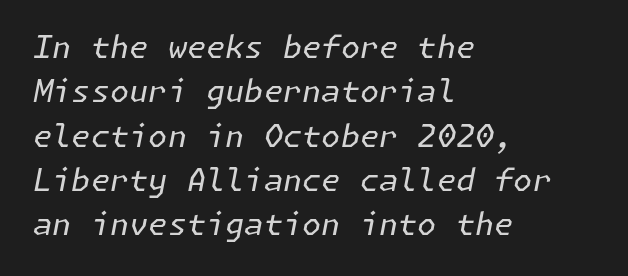
Q: Is the text bold? A: No.
Q: Is the text italic (slanted)? A: Yes, it leans right by about 11 degrees.
Q: Is the text underlined? A: No.
Q: How is the paragraph aligned? A: Left-aligned.
Q: Is the spacing between letters normal or unusually wide? A: Normal.
Q: Is the spacing between lines tight, normal or loose? A: Normal.
Q: Width (condensed, normal, or wide)? A: Normal.
Q: Stroke contrast? A: Low.
Q: x-height? A: Medium.
